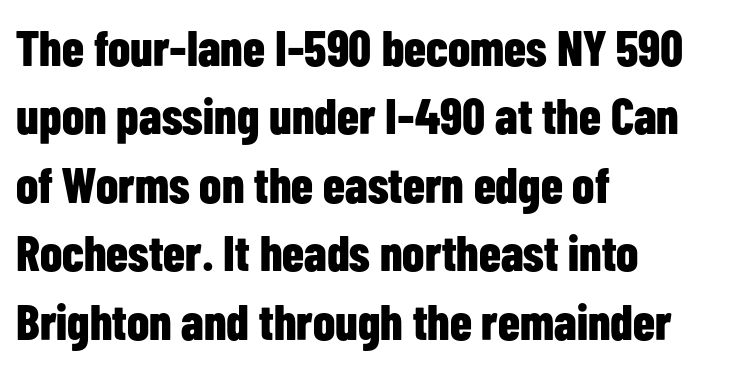
{"serif": "no", "italic": "no", "bold": "yes", "weight": "bold", "width": "condensed", "stroke_contrast": "low", "x_height": "medium", "monospaced": "no", "underline": "no", "align": "left", "line_spacing": "normal", "line_spacing_ratio": 1.37, "letter_spacing": "normal", "letter_spacing_em": 0.0, "glyph_px": 50}
